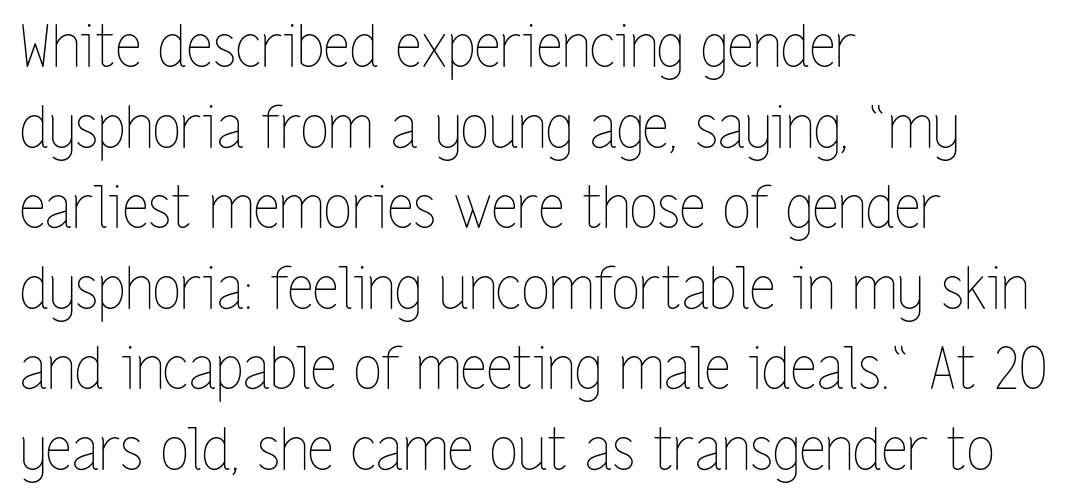
The image shows 58 px thin, condensed type, upright; set left-aligned, normal line spacing (1.39x), normal letter spacing, not underlined; low stroke contrast and a medium x-height.
